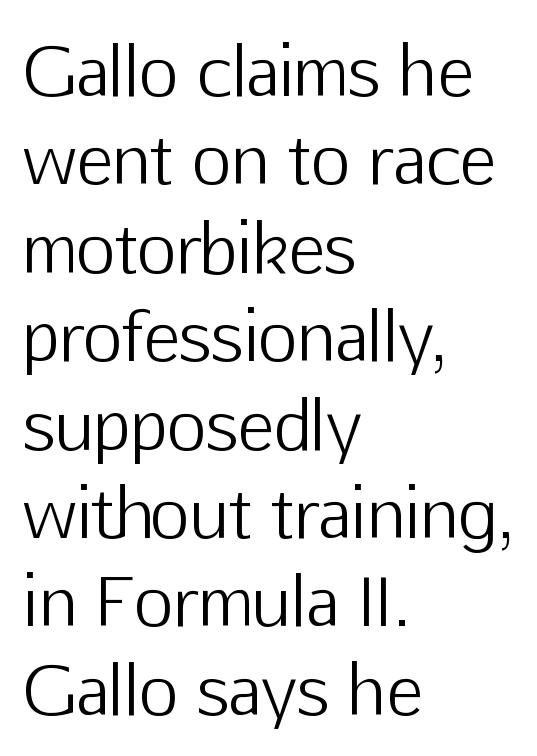
The lines are quadded left. Words appear dense and cohesive because spacing is normal. Character widths vary here, with narrow letters taking less room than wide ones. Vertical stems look standard width or narrower in stroke. Check under the words: just untouched page.
